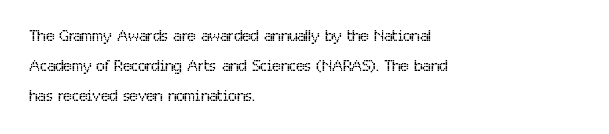
Q: Is the text bold? A: No.
Q: Is the text italic (slanted)? A: No, it is upright.
Q: Is the text underlined? A: No.
Q: How is the paragraph aligned? A: Left-aligned.
Q: Is the spacing between letters normal or unusually wide? A: Normal.
Q: Is the spacing between lines tight, normal or loose? A: Normal.
